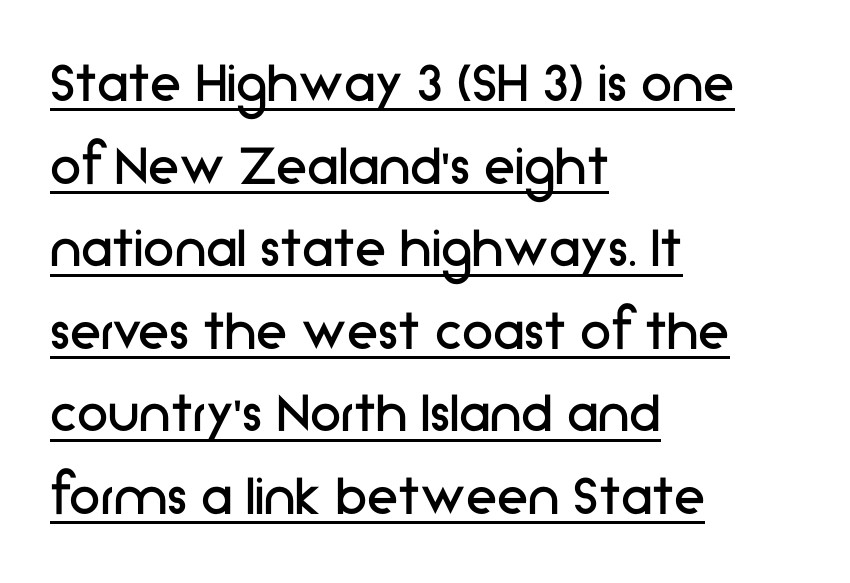
Q: Is the text bold? A: No.
Q: Is the text italic (slanted)? A: No, it is upright.
Q: Is the typeface a serif or a sans-serif typeface? A: Sans-serif.
Q: Is the text underlined? A: Yes.
Q: How is the paragraph aligned? A: Left-aligned.
Q: Is the spacing between letters normal or unusually wide? A: Normal.
Q: Is the spacing between lines tight, normal or loose? A: Normal.
Q: Width (condensed, normal, or wide)? A: Normal.
Q: Stroke contrast? A: Low.
Q: x-height? A: Medium.
Q: Monospaced? A: No.
